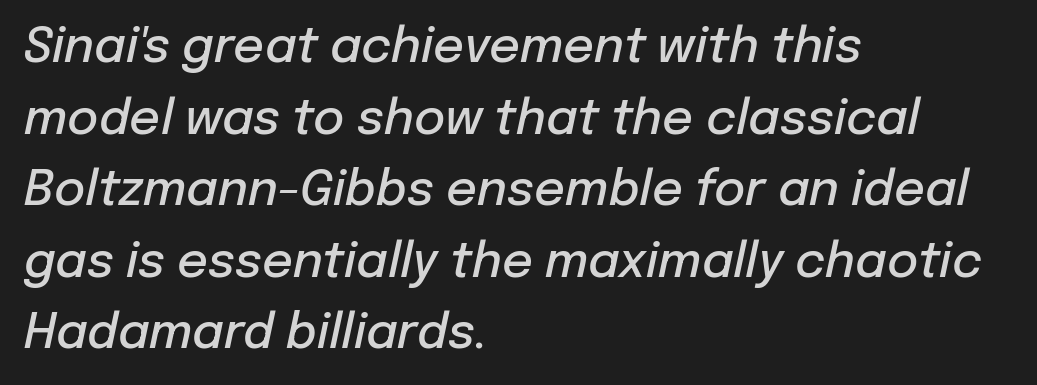
The image shows 48 px semibold type, italic (leaning right); set left-aligned, normal line spacing (1.49x), normal letter spacing, not underlined; low stroke contrast and a medium x-height.
